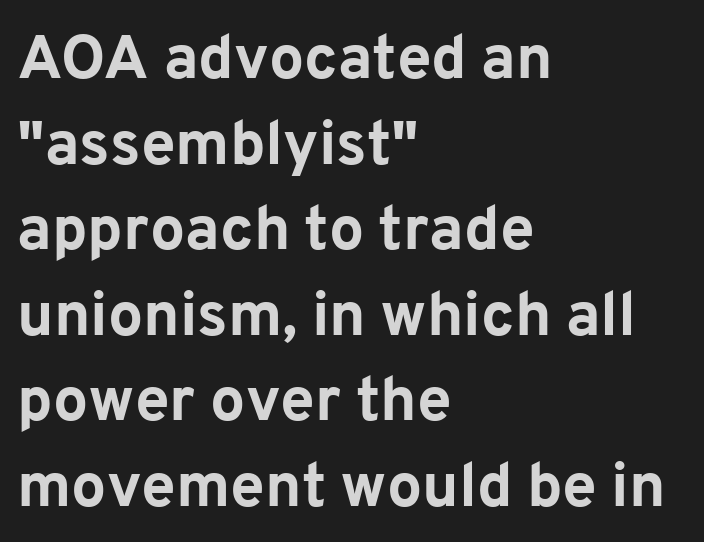
Q: Is the text bold? A: Yes.
Q: Is the text italic (slanted)? A: No, it is upright.
Q: Is the typeface a serif or a sans-serif typeface? A: Sans-serif.
Q: Is the text underlined? A: No.
Q: How is the paragraph aligned? A: Left-aligned.
Q: Is the spacing between letters normal or unusually wide? A: Normal.
Q: Is the spacing between lines tight, normal or loose? A: Normal.
Q: Width (condensed, normal, or wide)? A: Normal.
Q: Stroke contrast? A: Low.
Q: x-height? A: Medium.
Q: Monospaced? A: No.
